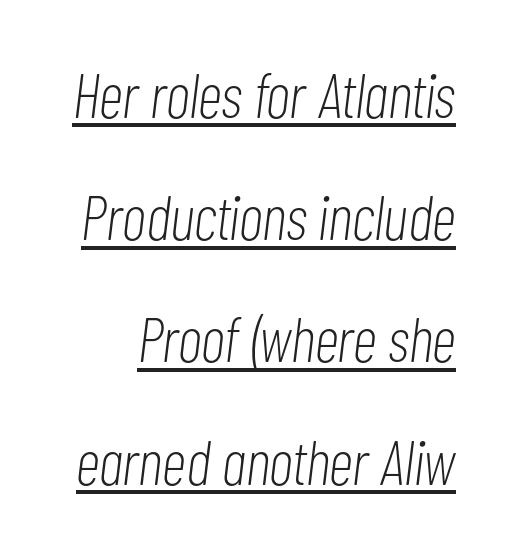
You could not count columns in this text — the font is proportionally spaced. Tracking value appears to be zero — textbook default spacing. The strokes carry an ordinary text weight at most. Horizontal bands of white between lines are thick stripes. You can see a thin bar hugging the bottom of the glyphs.
